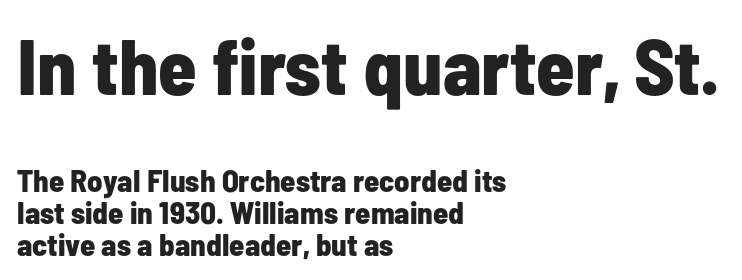
{"serif": "no", "italic": "no", "bold": "yes", "weight": "bold", "width": "condensed", "stroke_contrast": "low", "x_height": "medium", "monospaced": "no", "underline": "no", "align": "left", "line_spacing": "tight", "line_spacing_ratio": 1.04, "letter_spacing": "normal", "letter_spacing_em": 0.0, "larger_block": "first", "size_ratio": 2.52, "glyph_px": 78}
